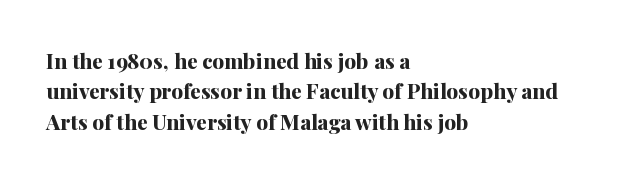
Notice how the stems are strictly vertical — no italics here. These words are printed bold, with thick strokes throughout. Leading: standard. You could call the tracking neutral — neither tight nor loose. The rendering anchors every line to the left-hand side. The words here are not underlined.
